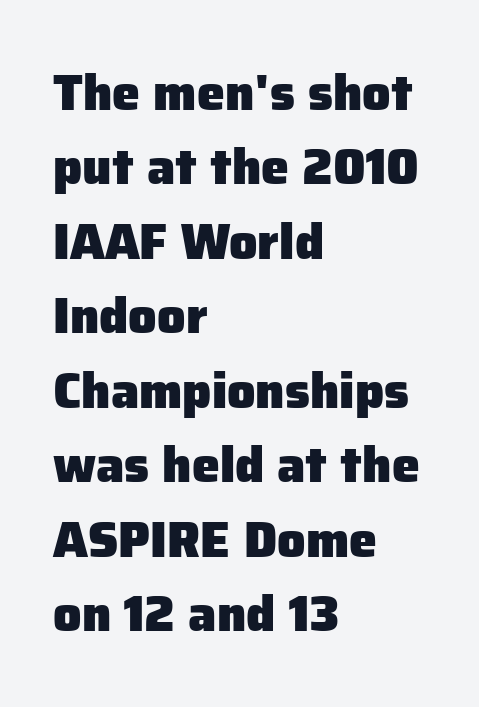
{"serif": "no", "italic": "no", "bold": "yes", "weight": "heavy", "width": "normal", "stroke_contrast": "low", "x_height": "medium", "monospaced": "no", "underline": "no", "align": "left", "line_spacing": "normal", "line_spacing_ratio": 1.49, "letter_spacing": "normal", "letter_spacing_em": 0.0, "glyph_px": 50}
